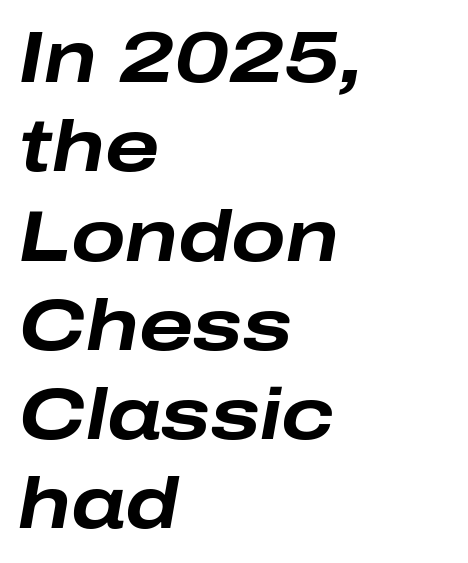
Only glyphs here, with clear space below each row. The face used here has the dense, thick strokes of a bold. Italic: yes, the glyphs are oblique. The passage is arranged the way most books set body copy — flush left. The letters advance in unequal steps, a hallmark of proportional type. The passage shown has conventional tracking throughout.
